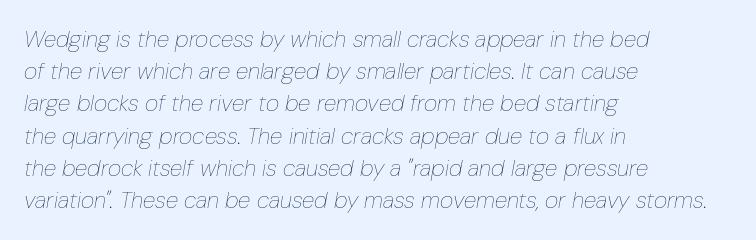
Q: Is the text bold? A: No.
Q: Is the text italic (slanted)? A: Yes, it leans right by about 10 degrees.
Q: Is the text underlined? A: No.
Q: How is the paragraph aligned? A: Left-aligned.
Q: Is the spacing between letters normal or unusually wide? A: Normal.
Q: Is the spacing between lines tight, normal or loose? A: Normal.
